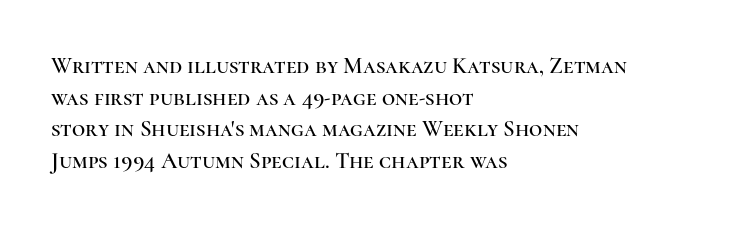
The tracking reads as untouched default to a designer's eye. These lines were composed using upright roman letters. A clean baseline with only descenders dipping below it. The designer left line spacing at the default. The lines are quadded left.
